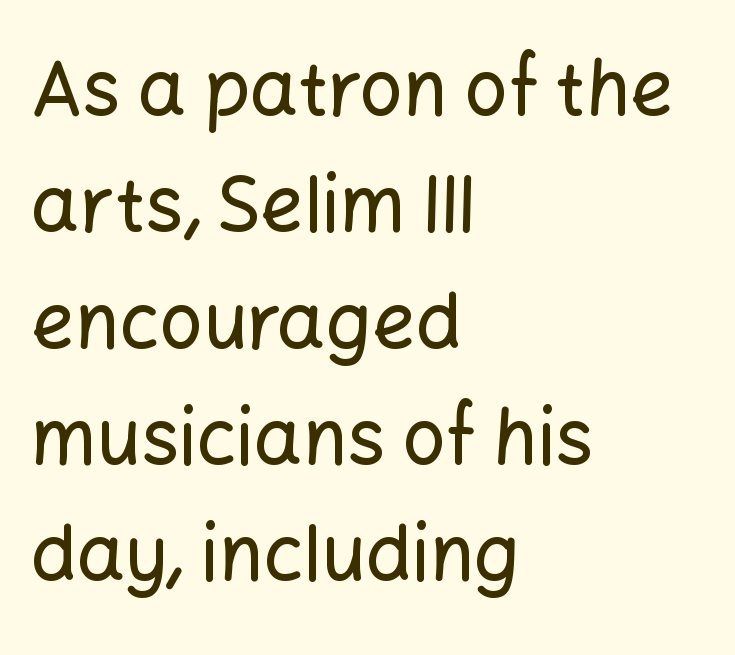
Q: Is the text italic (slanted)? A: No, it is upright.
Q: Is the typeface a serif or a sans-serif typeface? A: Sans-serif.
Q: Is the text underlined? A: No.
Q: How is the paragraph aligned? A: Left-aligned.
Q: Is the spacing between letters normal or unusually wide? A: Normal.
Q: Is the spacing between lines tight, normal or loose? A: Normal.
Q: Width (condensed, normal, or wide)? A: Normal.
Q: Stroke contrast? A: Low.
Q: x-height? A: Medium.
Q: Monospaced? A: No.
